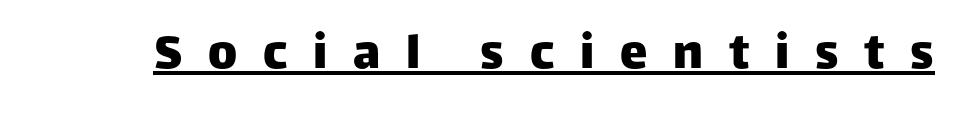
This sample uses a sans-serif face. You can tell it's not italic because the verticals are truly vertical. The face used here appears with an underline applied. The face used here is proportionally spaced, like ordinary book or web type. Honestly, the letter spacing is so wide it's the main thing you notice.
